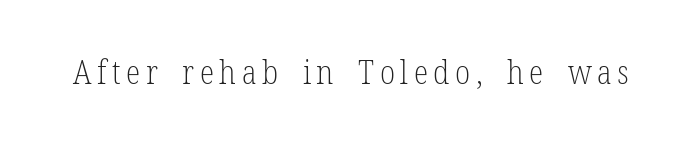
Q: Is the text bold? A: No.
Q: Is the text italic (slanted)? A: No, it is upright.
Q: Is the typeface a serif or a sans-serif typeface? A: Serif.
Q: Is the text underlined? A: No.
Q: Width (condensed, normal, or wide)? A: Condensed.
Q: Stroke contrast? A: Low.
Q: x-height? A: Medium.
Q: Monospaced? A: No.
